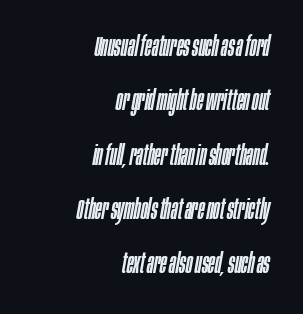
The passage shown is not underscored anywhere. Nothing unusual about the tracking: characters are spaced as the font intends. Does the copy run flush right? Yes — the right margin is perfectly even. Slanted lettering throughout.
